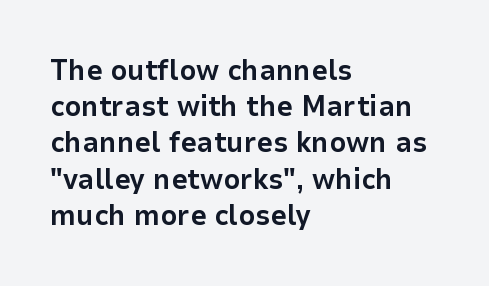
Line beginnings align vertically; line endings do not. A clean baseline with only descenders dipping below it. I'd describe the lettering as bold — thick and assertive. Observe the ordinary spacing: letters are neighbours, not strangers. Is this a sans? Yes — the strokes have no serifs.
